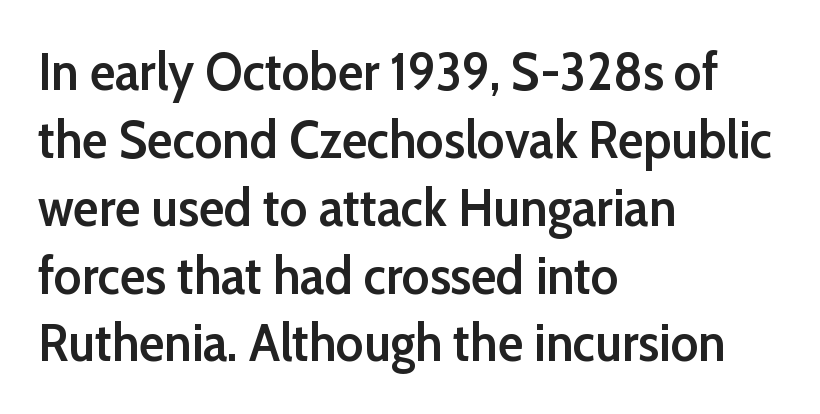
{"serif": "no", "italic": "no", "bold": "semi", "weight": "semibold", "width": "normal", "stroke_contrast": "low", "x_height": "medium", "monospaced": "no", "underline": "no", "align": "left", "line_spacing": "normal", "line_spacing_ratio": 1.28, "letter_spacing": "normal", "letter_spacing_em": 0.0, "glyph_px": 53}
